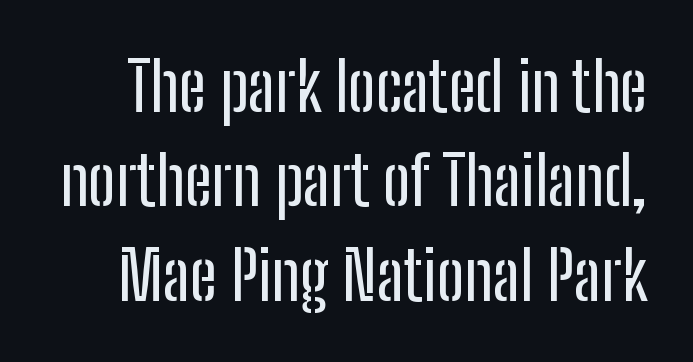
{"serif": "no", "italic": "no", "width": "condensed", "stroke_contrast": "low", "x_height": "medium", "monospaced": "no", "underline": "no", "line_spacing": "normal", "line_spacing_ratio": 1.41, "letter_spacing": "normal", "letter_spacing_em": 0.0, "glyph_px": 67}
